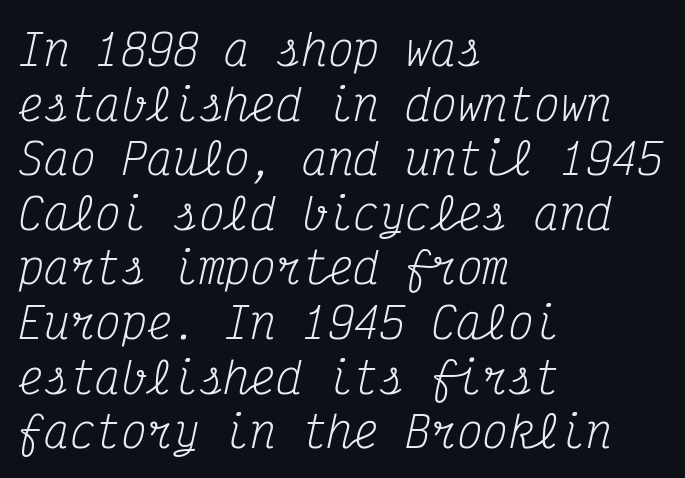
Q: Is the text bold? A: No.
Q: Is the text italic (slanted)? A: Yes, it leans right by about 12 degrees.
Q: Is the typeface a serif or a sans-serif typeface? A: Serif.
Q: Is the text underlined? A: No.
Q: How is the paragraph aligned? A: Left-aligned.
Q: Is the spacing between letters normal or unusually wide? A: Normal.
Q: Is the spacing between lines tight, normal or loose? A: Normal.
Q: Width (condensed, normal, or wide)? A: Condensed.
Q: Stroke contrast? A: Medium.
Q: x-height? A: Medium.
Q: Monospaced? A: Yes.
